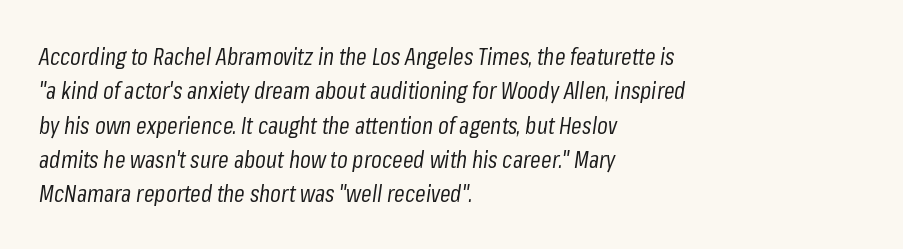
{"italic": "yes", "lean": "right", "slant_degrees": 8, "bold": "no", "underline": "no", "align": "left", "line_spacing": "normal", "line_spacing_ratio": 1.43, "letter_spacing": "normal", "letter_spacing_em": 0.0, "glyph_px": 24}
